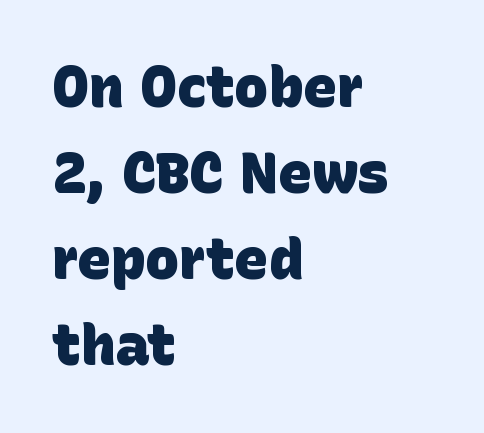
These lines are rendered in a variable-pitch font. Summary of vertical rhythm: regular, with standard interline spacing. A dark, heavy texture on the line: the type is bold. The space beneath each line is pristine and unruled.
